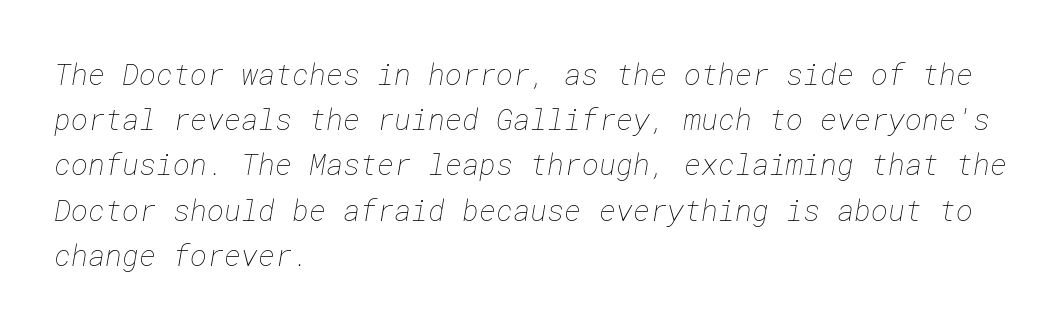
Q: Is the text bold? A: No.
Q: Is the text underlined? A: No.
Q: How is the paragraph aligned? A: Left-aligned.
Q: Is the spacing between letters normal or unusually wide? A: Normal.
Q: Is the spacing between lines tight, normal or loose? A: Normal.
Q: Width (condensed, normal, or wide)? A: Normal.
Q: Stroke contrast? A: Low.
Q: x-height? A: Medium.
